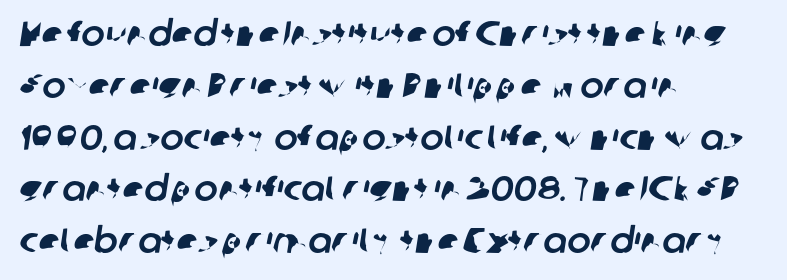
Default kerning and tracking; the words read as compact shapes. The passage shown stacks its lines at a standard gap. Check under the words: just untouched page. This rendering employs a face without finishing strokes, i.e., a sans-serif. Leftover space on each line is placed entirely after the last word. Do the characters align in a grid? No, the font is proportional.
